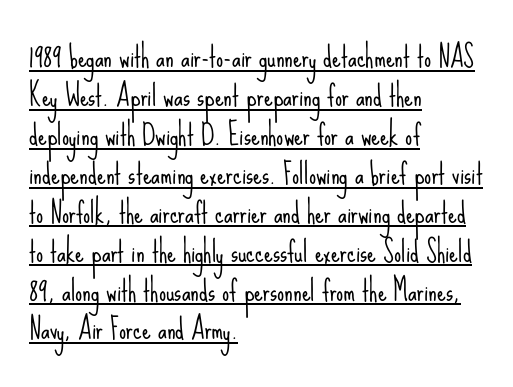
The image shows 28 px light, condensed sans-serif type, upright; set left-aligned, normal line spacing (1.39x), normal letter spacing, underlined; low stroke contrast and a small x-height.
